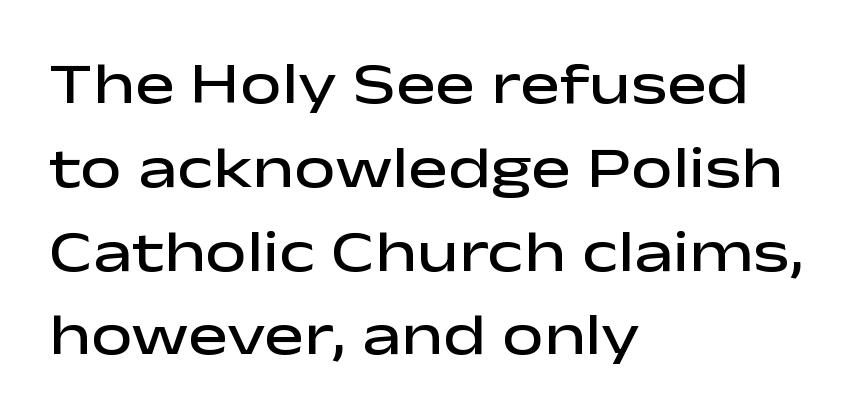
Q: Is the text bold? A: Semi-bold.
Q: Is the text italic (slanted)? A: No, it is upright.
Q: Is the typeface a serif or a sans-serif typeface? A: Sans-serif.
Q: Is the text underlined? A: No.
Q: How is the paragraph aligned? A: Left-aligned.
Q: Is the spacing between letters normal or unusually wide? A: Normal.
Q: Is the spacing between lines tight, normal or loose? A: Normal.
Q: Width (condensed, normal, or wide)? A: Wide.
Q: Stroke contrast? A: Low.
Q: x-height? A: Medium.
Q: Monospaced? A: No.
